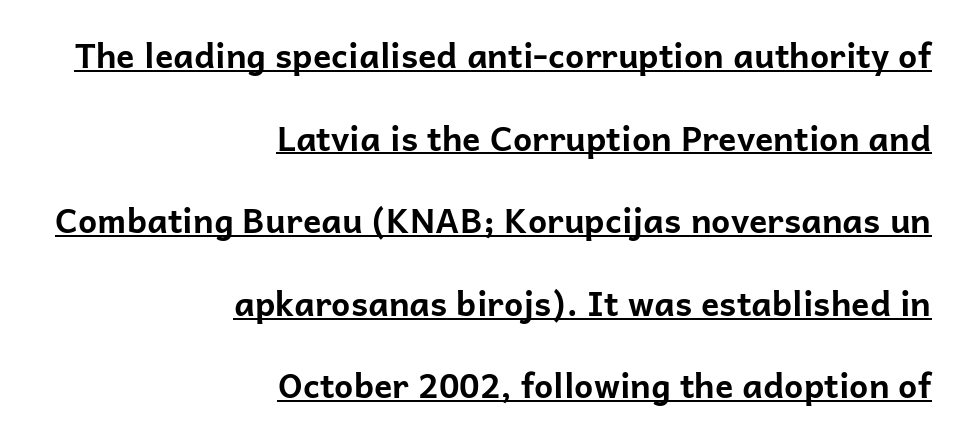
{"serif": "no", "italic": "no", "bold": "yes", "weight": "bold", "width": "normal", "stroke_contrast": "low", "x_height": "medium", "monospaced": "no", "underline": "yes", "align": "right", "line_spacing": "loose", "line_spacing_ratio": 2.43, "letter_spacing": "normal", "letter_spacing_em": 0.0, "glyph_px": 34}
